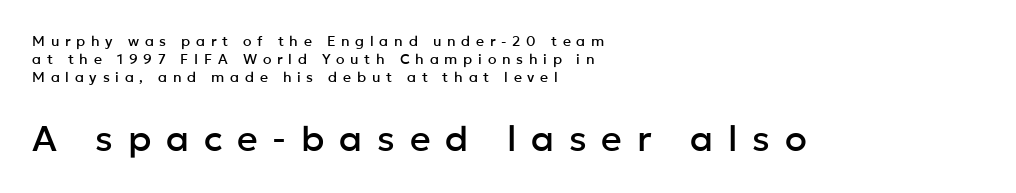
Type without underlining. Baseline-to-baseline distance is the conventional proportion of letter height. The passage is arranged the way most books set body copy — flush left. Does the lettering tilt? It doesn't — this is upright. Nothing sits at the stroke ends, so this counts as sans-serif.
